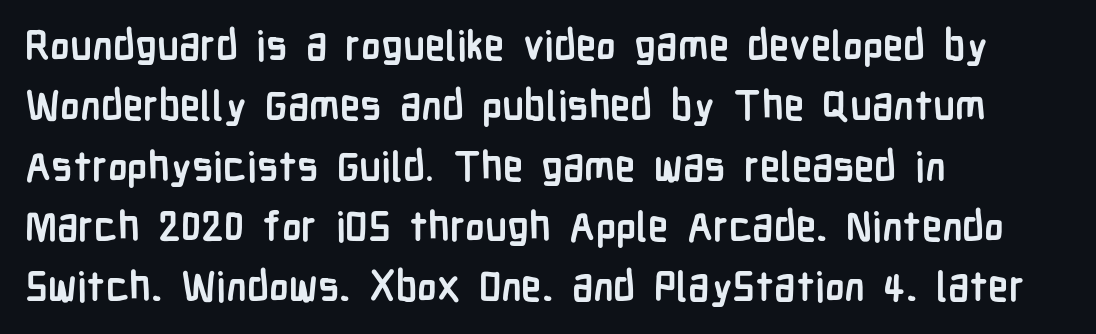
Q: Is the text bold? A: Yes.
Q: Is the text italic (slanted)? A: No, it is upright.
Q: Is the typeface a serif or a sans-serif typeface? A: Sans-serif.
Q: Is the text underlined? A: No.
Q: How is the paragraph aligned? A: Left-aligned.
Q: Is the spacing between letters normal or unusually wide? A: Normal.
Q: Is the spacing between lines tight, normal or loose? A: Normal.
Q: Width (condensed, normal, or wide)? A: Condensed.
Q: Stroke contrast? A: Low.
Q: x-height? A: Medium.
Q: Monospaced? A: No.
